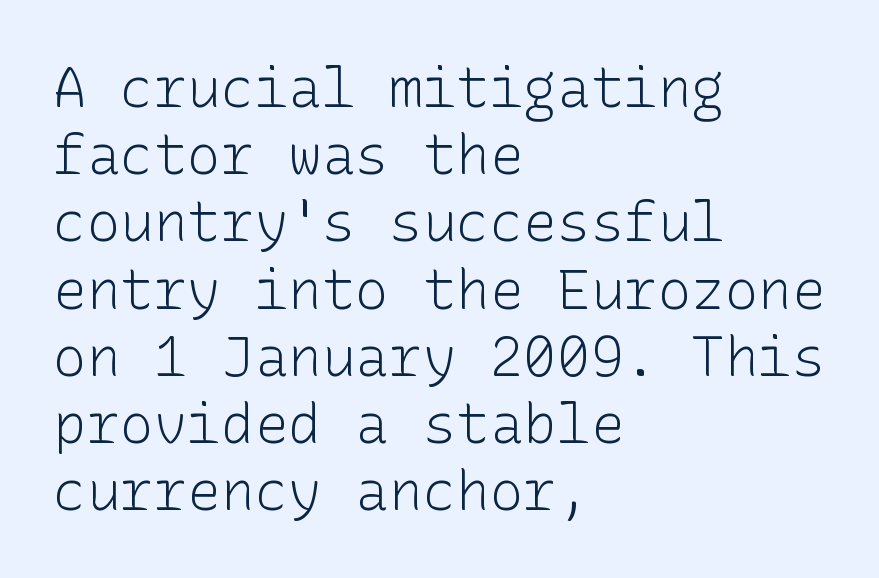
The image shows 56 px light sans-serif type, upright; set left-aligned, line spacing 1.2x, normal letter spacing, not underlined; low stroke contrast and a medium x-height.
